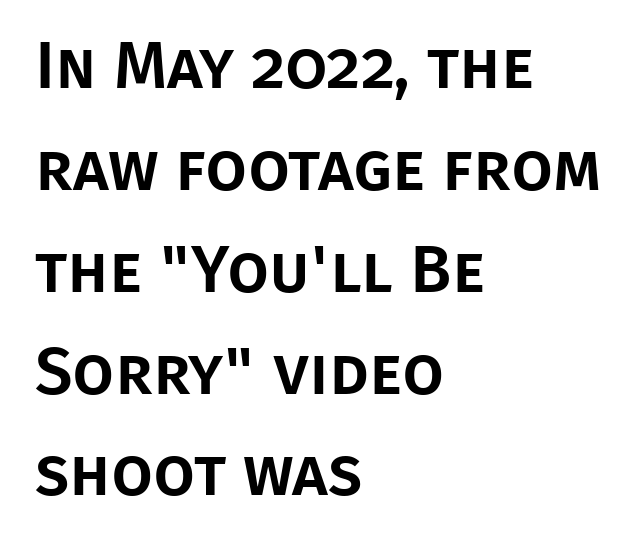
Q: Is the text italic (slanted)? A: No, it is upright.
Q: Is the typeface a serif or a sans-serif typeface? A: Sans-serif.
Q: Is the text underlined? A: No.
Q: How is the paragraph aligned? A: Left-aligned.
Q: Is the spacing between letters normal or unusually wide? A: Normal.
Q: Is the spacing between lines tight, normal or loose? A: Normal.
Q: Width (condensed, normal, or wide)? A: Normal.
Q: Stroke contrast? A: Low.
Q: x-height? A: Large.
Q: Monospaced? A: No.
